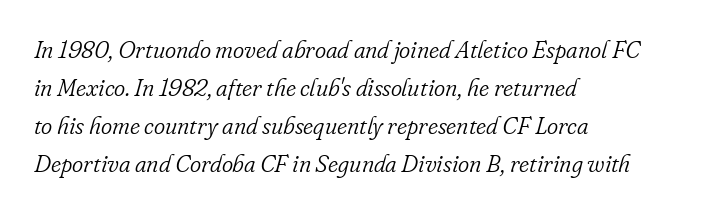
Q: Is the text bold? A: No.
Q: Is the text italic (slanted)? A: Yes, it leans right by about 16 degrees.
Q: Is the text underlined? A: No.
Q: How is the paragraph aligned? A: Left-aligned.
Q: Is the spacing between letters normal or unusually wide? A: Normal.
Q: Is the spacing between lines tight, normal or loose? A: Normal.
